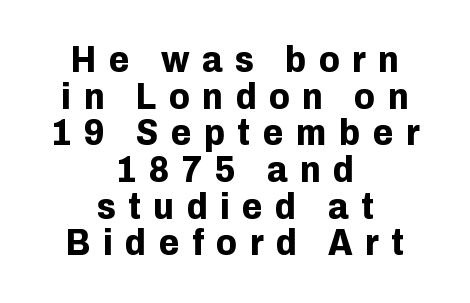
The passage shown is typed in a proportional face where columns would drift. The glyphs are unaccompanied by any horizontal stroke below them. Here the glyphs are tracked loosely, breaking word shapes into spaced letters. One-word summary of the alignment: center.
